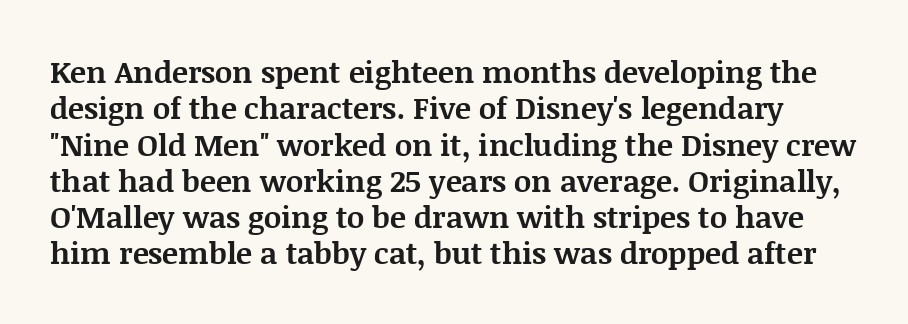
Q: Is the text bold? A: Yes.
Q: Is the text italic (slanted)? A: No, it is upright.
Q: Is the typeface a serif or a sans-serif typeface? A: Serif.
Q: Is the text underlined? A: No.
Q: Is the spacing between letters normal or unusually wide? A: Normal.
Q: Width (condensed, normal, or wide)? A: Normal.
Q: Stroke contrast? A: Medium.
Q: x-height? A: Large.
Q: Monospaced? A: No.
